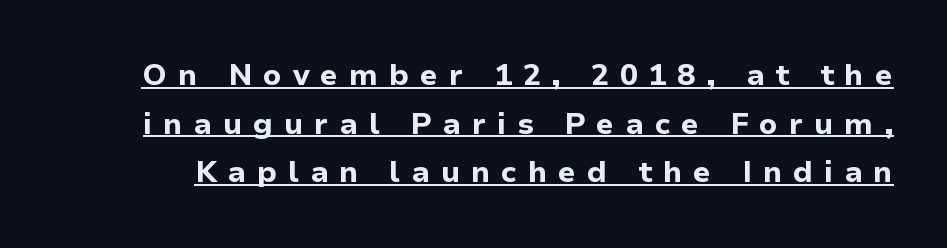
Successive baselines arrive at the customary interval. The font's upright variant was chosen for this text. The letterforms stand isolated, each surrounded by extra space. Note the varied advance widths — an 'i' is clearly narrower than an 'm'. The words here are underlined.
